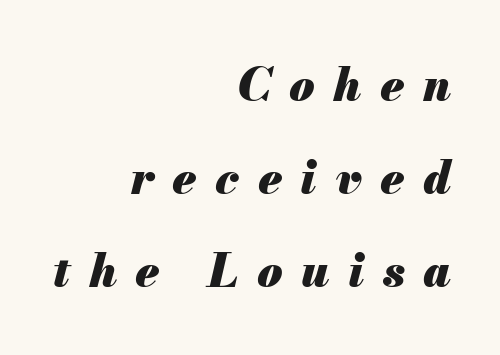
Q: Is the text bold? A: Yes.
Q: Is the text italic (slanted)? A: Yes, it leans right by about 13 degrees.
Q: Is the text underlined? A: No.
Q: How is the paragraph aligned? A: Right-aligned.
Q: Is the spacing between letters normal or unusually wide? A: Unusually wide.
Q: Is the spacing between lines tight, normal or loose? A: Loose.
Q: Width (condensed, normal, or wide)? A: Normal.
Q: Stroke contrast? A: Medium.
Q: x-height? A: Small.
Q: Monospaced? A: No.
